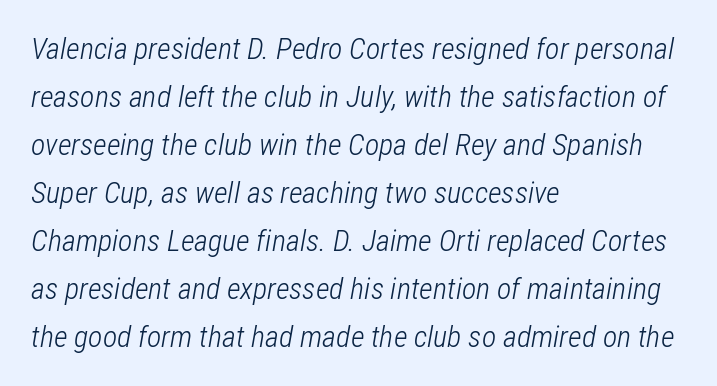
Q: Is the text bold? A: No.
Q: Is the text italic (slanted)? A: Yes, it leans right by about 12 degrees.
Q: Is the text underlined? A: No.
Q: How is the paragraph aligned? A: Left-aligned.
Q: Is the spacing between letters normal or unusually wide? A: Normal.
Q: Is the spacing between lines tight, normal or loose? A: Normal.
Q: Width (condensed, normal, or wide)? A: Condensed.
Q: Stroke contrast? A: Low.
Q: x-height? A: Medium.
Q: Monospaced? A: No.
